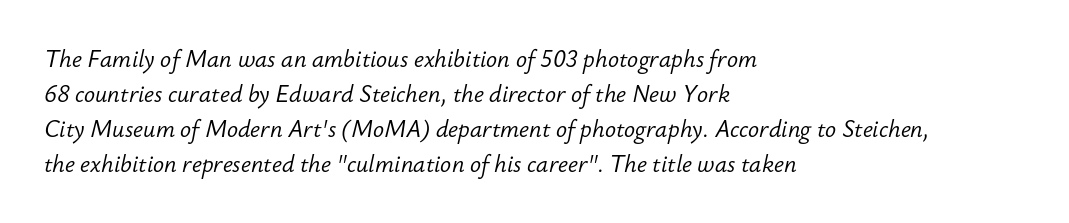
All the whitespace from short lines collects on the right. These glyphs show unthickened strokes, regular width or finer. These lines keep a tight, regular rhythm from letter to letter. Clear beneath every line of the passage. Vertically, the passage feels balanced, rows spaced as you'd expect. Tall strokes in this sample are angled rather than plumb.
